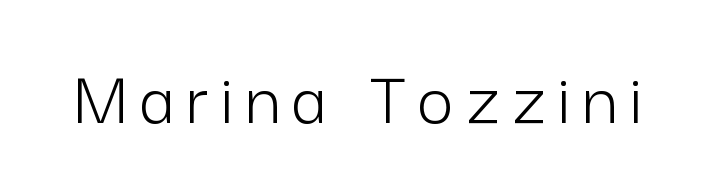
You can tell from the bare stems that sans-serif type was used. Is this a heavy cut? Hardly; it is regular or lighter. A bare baseline throughout the passage. Proportional: the letters do not fall into vertical columns.
